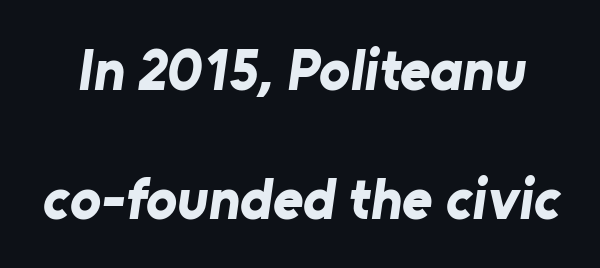
The characters look thick and weighty, a clear bold. Each row of text sits above clean, open space. This rendering employs a face without finishing strokes, i.e., a sans-serif. Character widths vary here, with narrow letters taking less room than wide ones.
